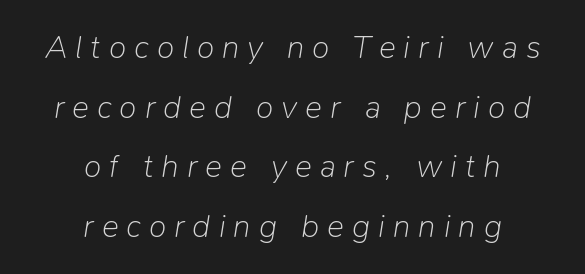
The image shows 32 px light type, italic (leaning right); set centered, line spacing 1.86x, unusually wide letter spacing (+0.25 em), not underlined; low stroke contrast and a medium x-height.
